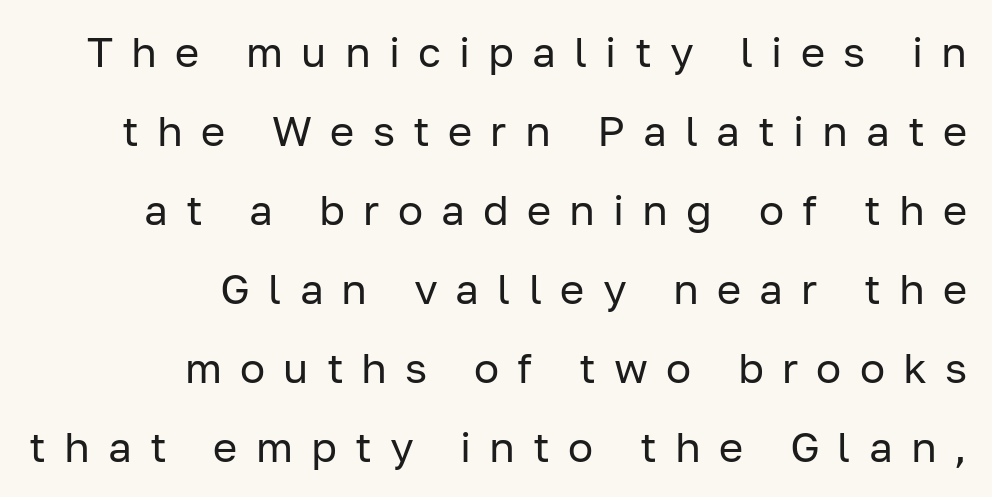
The image shows 42 px regular-weight sans-serif type, upright; set right-aligned, line spacing 1.88x, unusually wide letter spacing (+0.43 em), not underlined; low stroke contrast and a medium x-height.
